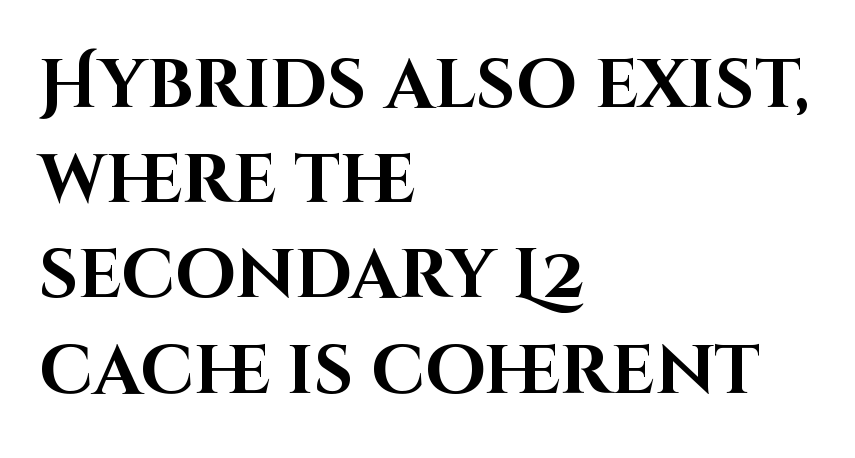
{"serif": "no", "italic": "no", "bold": "yes", "weight": "bold", "width": "normal", "stroke_contrast": "high", "x_height": "large", "monospaced": "no", "underline": "no", "align": "left", "line_spacing": "normal", "line_spacing_ratio": 1.38, "letter_spacing": "normal", "letter_spacing_em": 0.0, "glyph_px": 69}
